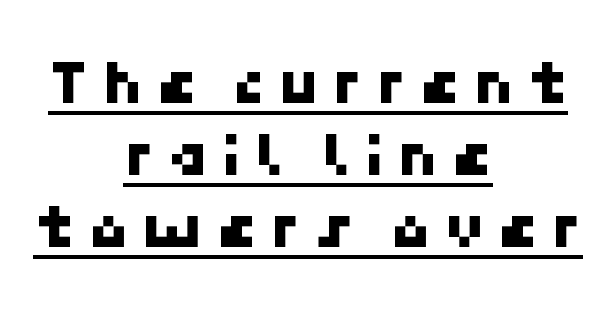
Q: Is the typeface a serif or a sans-serif typeface? A: Sans-serif.
Q: Is the text underlined? A: Yes.
Q: How is the paragraph aligned? A: Centered.
Q: Is the spacing between lines tight, normal or loose? A: Tight.
Q: Width (condensed, normal, or wide)? A: Normal.
Q: Stroke contrast? A: Low.
Q: x-height? A: Medium.
